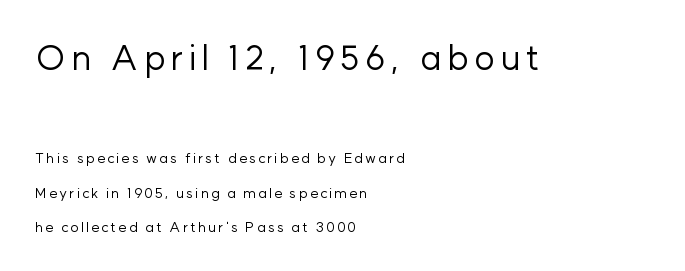
Q: Is the text bold? A: No.
Q: Is the text italic (slanted)? A: No, it is upright.
Q: Is the typeface a serif or a sans-serif typeface? A: Sans-serif.
Q: Is the text underlined? A: No.
Q: How is the paragraph aligned? A: Left-aligned.
Q: Is the spacing between lines tight, normal or loose? A: Loose.
Q: Which block of text is set in a larger size, the first (top) or the second (bottom)? A: The first (top) one.
Q: Width (condensed, normal, or wide)? A: Normal.
Q: Stroke contrast? A: Low.
Q: x-height? A: Medium.
Q: Monospaced? A: No.
